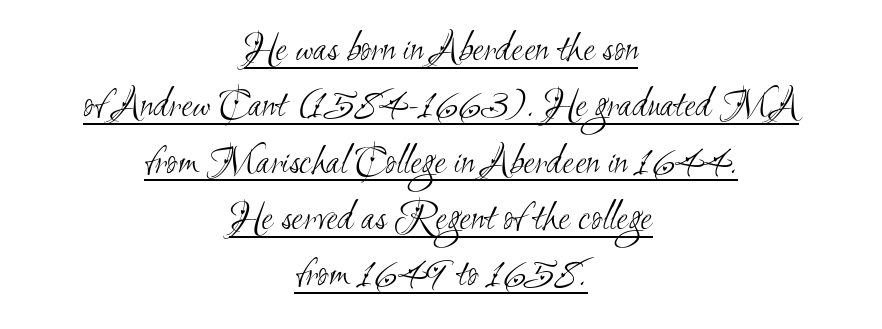
Q: Is the text bold? A: No.
Q: Is the typeface a serif or a sans-serif typeface? A: Sans-serif.
Q: Is the text underlined? A: Yes.
Q: How is the paragraph aligned? A: Centered.
Q: Is the spacing between letters normal or unusually wide? A: Normal.
Q: Is the spacing between lines tight, normal or loose? A: Normal.
Q: Width (condensed, normal, or wide)? A: Condensed.
Q: Stroke contrast? A: Medium.
Q: x-height? A: Small.
Q: Monospaced? A: No.
